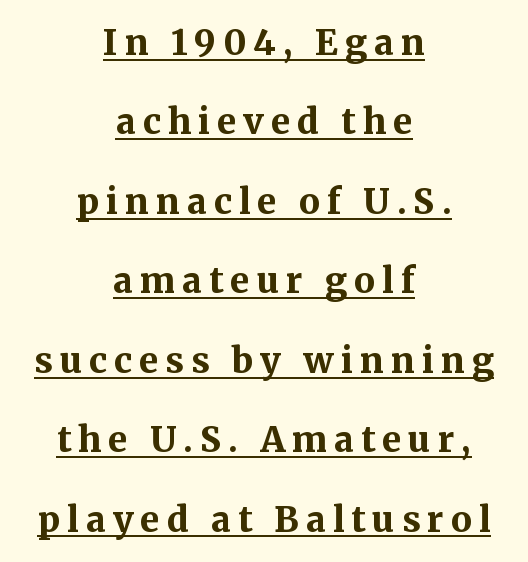
This sample trades compactness for vertical openness between lines. Substantial extra tracking has been applied to these lines. Quick note: underline on. Neither beginnings nor endings align; midpoints do. A dark, heavy texture on the line: the type is bold.
